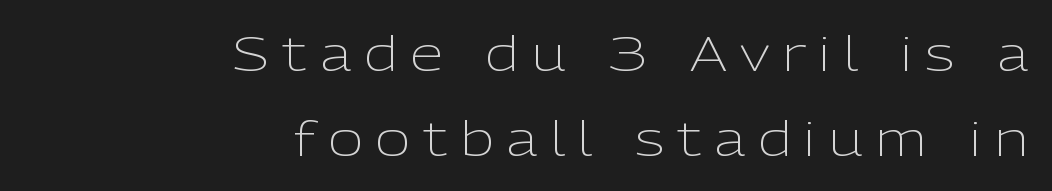
{"serif": "no", "italic": "no", "bold": "no", "weight": "light", "width": "normal", "stroke_contrast": "low", "x_height": "medium", "monospaced": "no", "underline": "no", "align": "right", "line_spacing_ratio": 1.77, "letter_spacing": "wide", "letter_spacing_em": 0.27, "glyph_px": 48}
